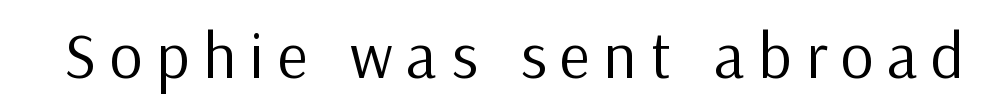
What stands out about the letter spacing? Its width — letters are far apart. The lettering holds an erect, upright posture throughout. These lines are composed in type without serifs. Stroke thickness stays within the range of a standard reading face or lighter.
